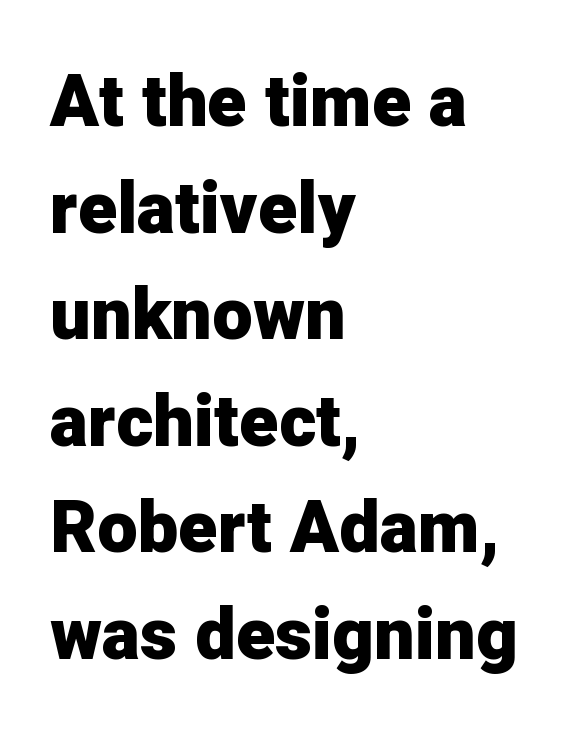
Q: Is the text bold? A: Yes.
Q: Is the text italic (slanted)? A: No, it is upright.
Q: Is the typeface a serif or a sans-serif typeface? A: Sans-serif.
Q: Is the text underlined? A: No.
Q: How is the paragraph aligned? A: Left-aligned.
Q: Is the spacing between letters normal or unusually wide? A: Normal.
Q: Is the spacing between lines tight, normal or loose? A: Normal.
Q: Width (condensed, normal, or wide)? A: Normal.
Q: Stroke contrast? A: Low.
Q: x-height? A: Medium.
Q: Monospaced? A: No.
